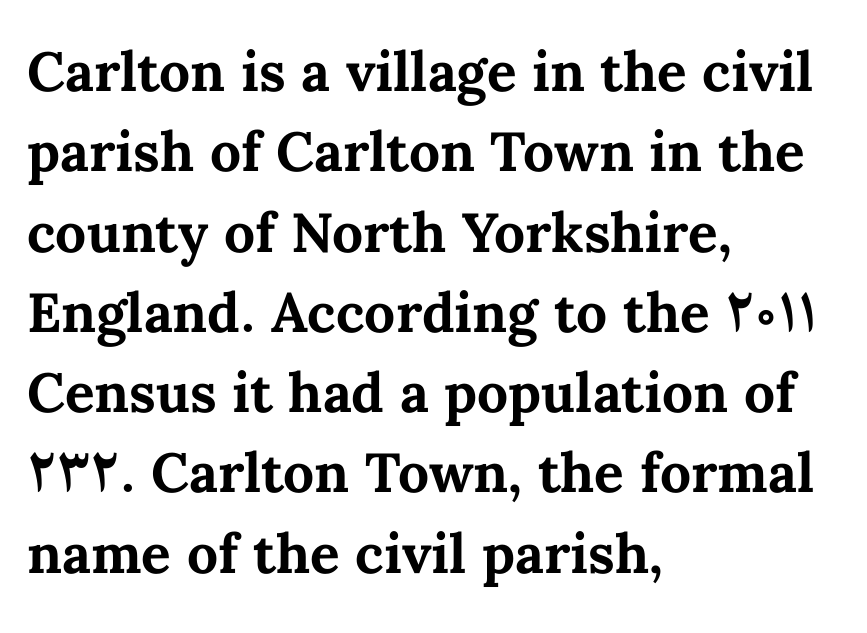
Q: Is the text bold? A: Yes.
Q: Is the text italic (slanted)? A: No, it is upright.
Q: Is the text underlined? A: No.
Q: How is the paragraph aligned? A: Left-aligned.
Q: Is the spacing between letters normal or unusually wide? A: Normal.
Q: Is the spacing between lines tight, normal or loose? A: Normal.
Q: Width (condensed, normal, or wide)? A: Normal.
Q: Stroke contrast? A: Medium.
Q: x-height? A: Medium.
Q: Monospaced? A: No.
